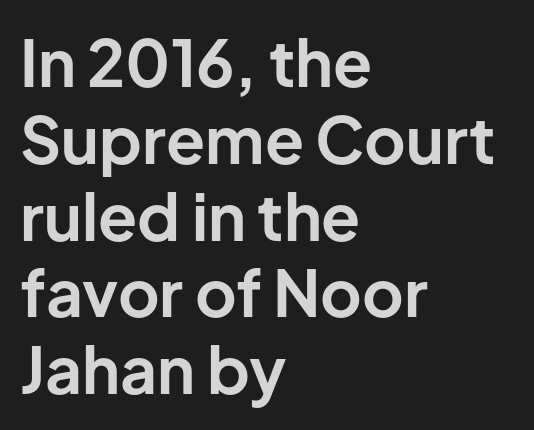
Q: Is the text bold? A: Yes.
Q: Is the text italic (slanted)? A: No, it is upright.
Q: Is the typeface a serif or a sans-serif typeface? A: Sans-serif.
Q: Is the text underlined? A: No.
Q: How is the paragraph aligned? A: Left-aligned.
Q: Is the spacing between letters normal or unusually wide? A: Normal.
Q: Width (condensed, normal, or wide)? A: Normal.
Q: Stroke contrast? A: Low.
Q: x-height? A: Medium.
Q: Monospaced? A: No.
